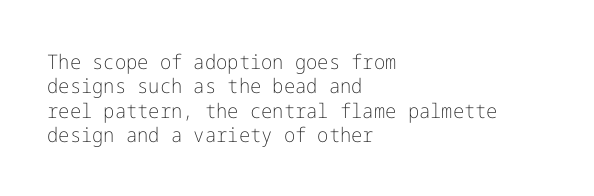
The image shows 20 px text type, upright; set left-aligned, line spacing 1.22x, normal letter spacing, not underlined.
